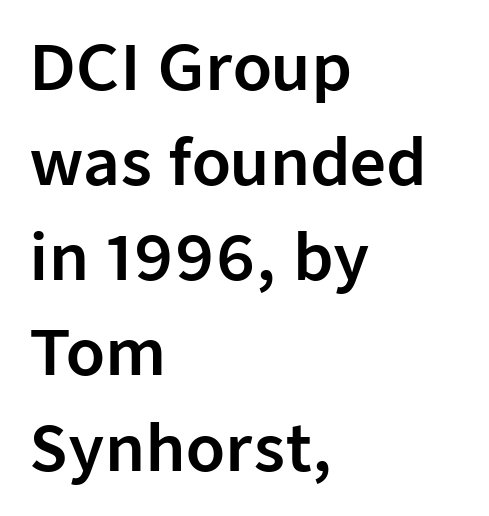
Q: Is the text italic (slanted)? A: No, it is upright.
Q: Is the typeface a serif or a sans-serif typeface? A: Sans-serif.
Q: Is the text underlined? A: No.
Q: How is the paragraph aligned? A: Left-aligned.
Q: Is the spacing between letters normal or unusually wide? A: Normal.
Q: Is the spacing between lines tight, normal or loose? A: Normal.
Q: Width (condensed, normal, or wide)? A: Normal.
Q: Stroke contrast? A: Low.
Q: x-height? A: Medium.
Q: Monospaced? A: No.
